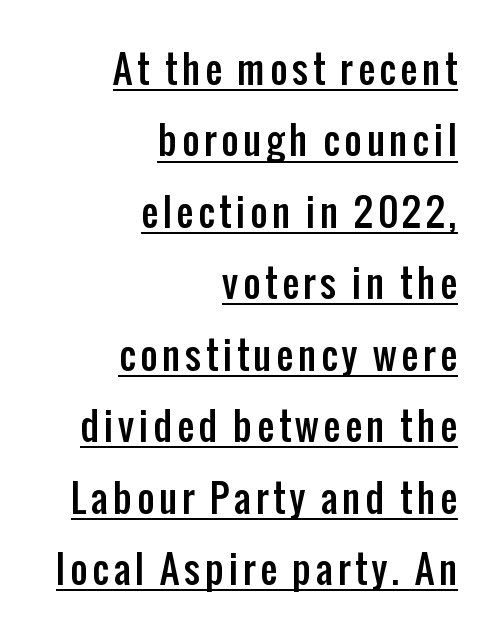
Q: Is the text italic (slanted)? A: No, it is upright.
Q: Is the typeface a serif or a sans-serif typeface? A: Sans-serif.
Q: Is the text underlined? A: Yes.
Q: How is the paragraph aligned? A: Right-aligned.
Q: Width (condensed, normal, or wide)? A: Condensed.
Q: Stroke contrast? A: Low.
Q: x-height? A: Medium.
Q: Monospaced? A: No.
